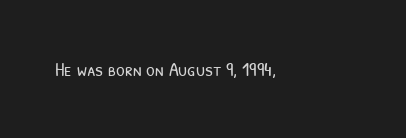
Descender tails drop into unmarked territory. The text block is weighted toward the left margin, trailing off unevenly rightward. Is this a heavy cut? Hardly; it is regular or lighter. The line texture is even and compact thanks to regular tracking.
